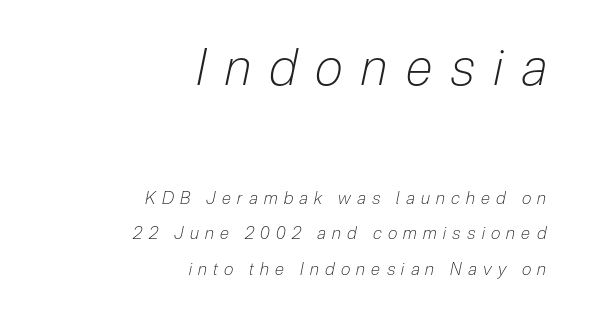
{"italic": "yes", "lean": "right", "slant_degrees": 12, "bold": "no", "weight": "light", "width": "condensed", "stroke_contrast": "low", "x_height": "medium", "monospaced": "no", "underline": "no", "align": "right", "line_spacing": "loose", "line_spacing_ratio": 2.08, "letter_spacing": "wide", "letter_spacing_em": 0.37, "larger_block": "first", "size_ratio": 2.94, "glyph_px": 50}
